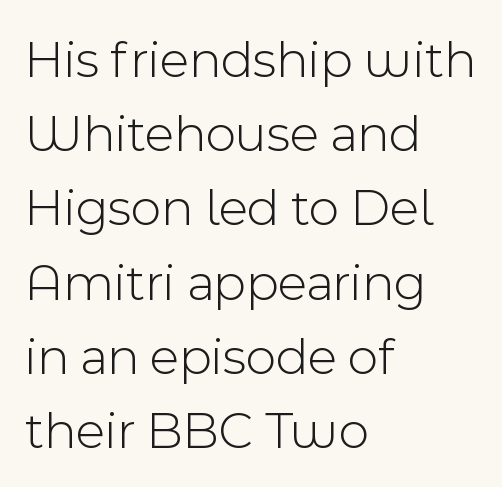
The image shows 53 px light sans-serif type, upright; set left-aligned, normal line spacing (1.4x), normal letter spacing, not underlined; a medium x-height.
